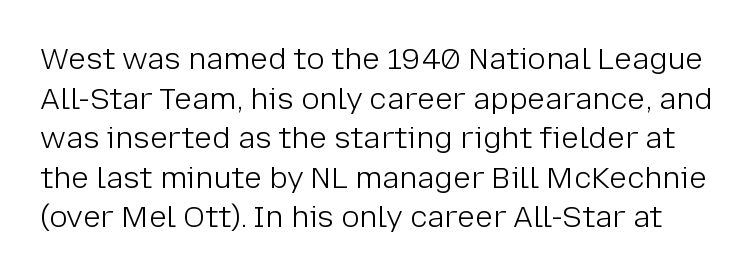
Q: Is the text bold? A: No.
Q: Is the text italic (slanted)? A: No, it is upright.
Q: Is the typeface a serif or a sans-serif typeface? A: Sans-serif.
Q: Is the text underlined? A: No.
Q: Is the spacing between letters normal or unusually wide? A: Normal.
Q: Is the spacing between lines tight, normal or loose? A: Normal.
Q: Width (condensed, normal, or wide)? A: Normal.
Q: Stroke contrast? A: Low.
Q: x-height? A: Medium.
Q: Monospaced? A: No.
